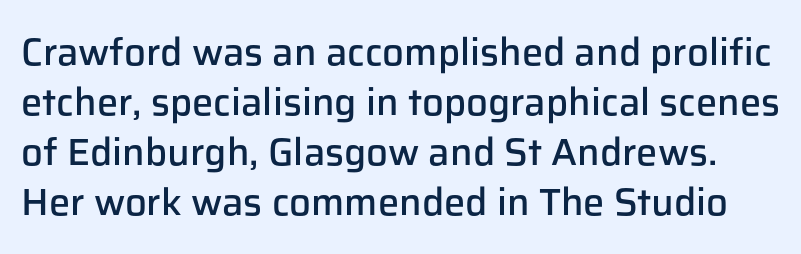
Weight check: semibold — heavier than regular, not quite bold. Lines of text with bare space underneath. No italicization has been applied; the sample stays upright. This sample uses plain, unmodified letter spacing.
